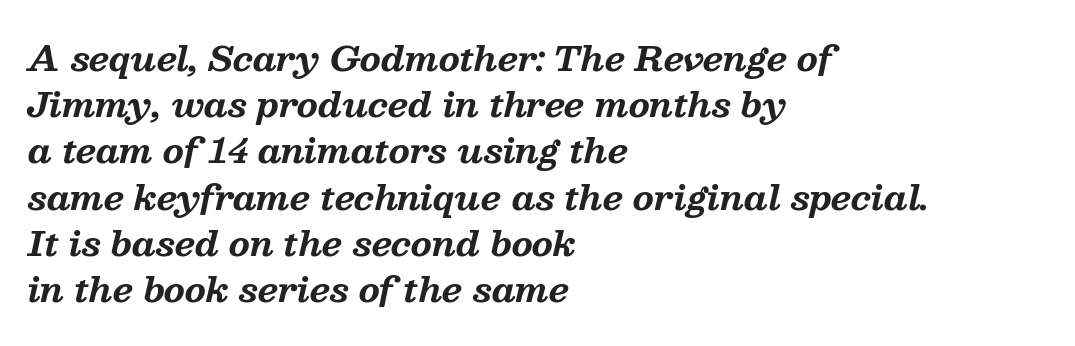
The image shows 34 px bold serif type, italic (leaning right); set left-aligned, normal line spacing (1.36x), normal letter spacing, not underlined; medium stroke contrast and a medium x-height.
